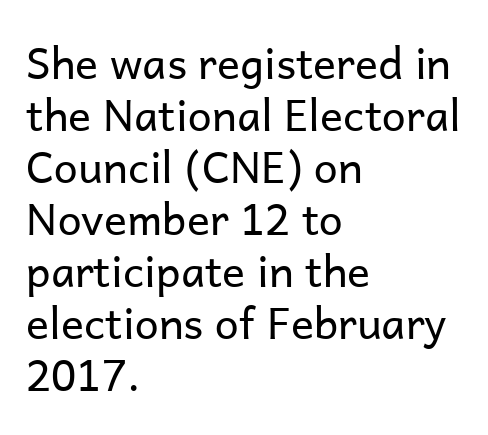
The image shows 43 px regular-weight sans-serif type, upright; set left-aligned, line spacing 1.21x, normal letter spacing, not underlined; low stroke contrast and a medium x-height.
